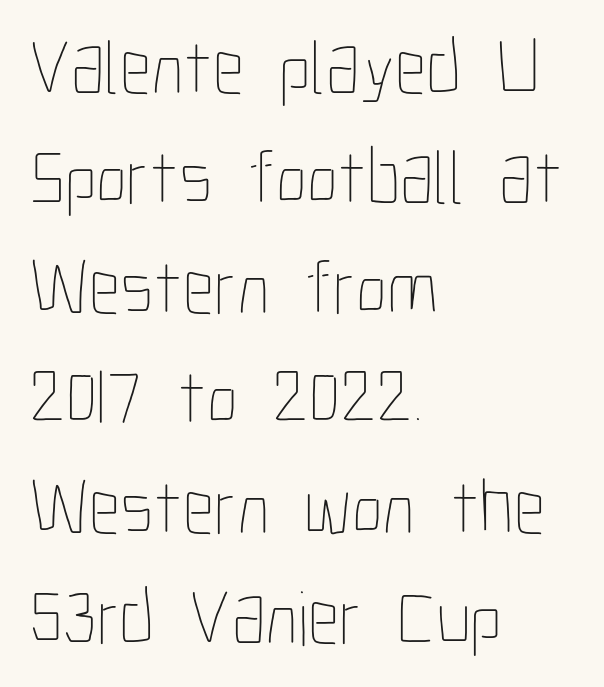
The image shows 78 px thin, condensed type, upright; set left-aligned, normal line spacing (1.41x), normal letter spacing, not underlined; low stroke contrast and a medium x-height.
